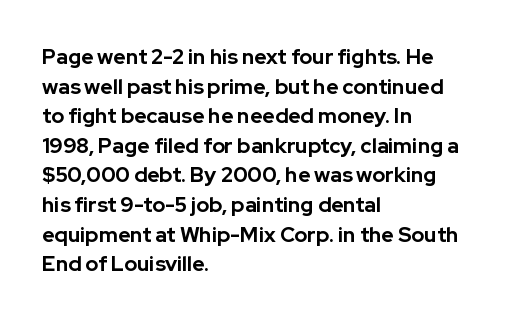
The image shows 21 px bold type, upright; set left-aligned, normal line spacing (1.41x), normal letter spacing, not underlined.
